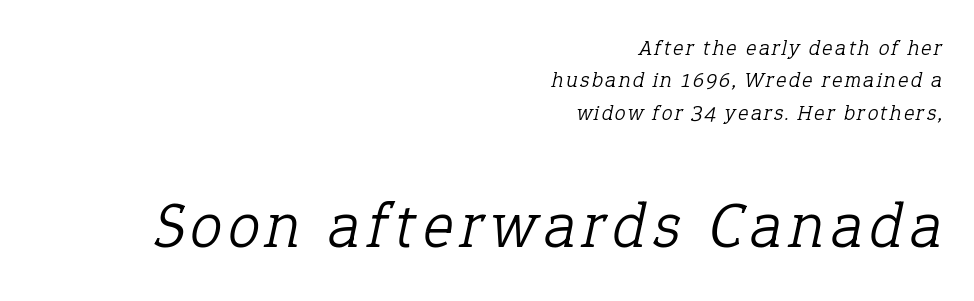
Q: Is the text bold? A: No.
Q: Is the text italic (slanted)? A: Yes, it leans right by about 12 degrees.
Q: Is the typeface a serif or a sans-serif typeface? A: Serif.
Q: Is the text underlined? A: No.
Q: How is the paragraph aligned? A: Right-aligned.
Q: Is the spacing between lines tight, normal or loose? A: Normal.
Q: Which block of text is set in a larger size, the first (top) or the second (bottom)? A: The second (bottom) one.
Q: Width (condensed, normal, or wide)? A: Normal.
Q: Stroke contrast? A: Low.
Q: x-height? A: Medium.
Q: Monospaced? A: No.
